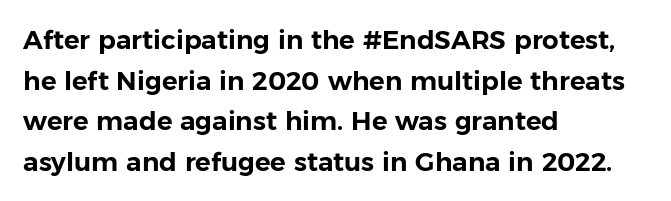
This rendering features lettering with no underline. How are the letters spaced? Ordinarily, with no added tracking. The setting favours the left margin, as ordinary paragraphs usually do. Does the lettering tilt? It doesn't — this is upright. Summary of vertical rhythm: regular, with standard interline spacing.
